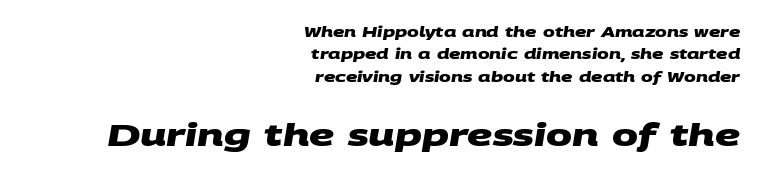
The image shows 31 px heavy, wide sans-serif type; set right-aligned, normal line spacing (1.6x), normal letter spacing, not underlined; the second (bottom) block is 2.21x larger; medium stroke contrast and a large x-height.
